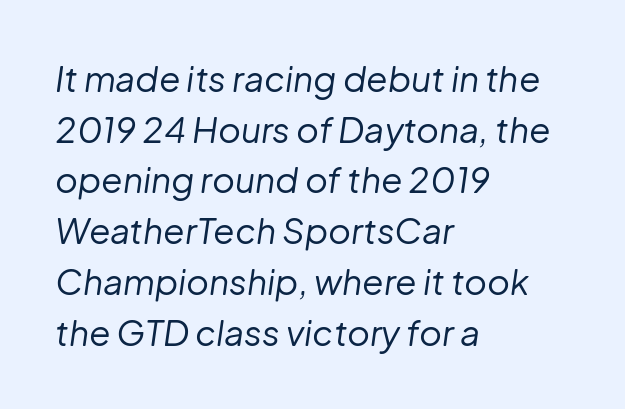
Q: Is the text bold? A: No.
Q: Is the text italic (slanted)? A: Yes, it leans right by about 8 degrees.
Q: Is the text underlined? A: No.
Q: How is the paragraph aligned? A: Left-aligned.
Q: Is the spacing between letters normal or unusually wide? A: Normal.
Q: Is the spacing between lines tight, normal or loose? A: Normal.
Q: Width (condensed, normal, or wide)? A: Normal.
Q: Stroke contrast? A: Low.
Q: x-height? A: Medium.
Q: Monospaced? A: No.
